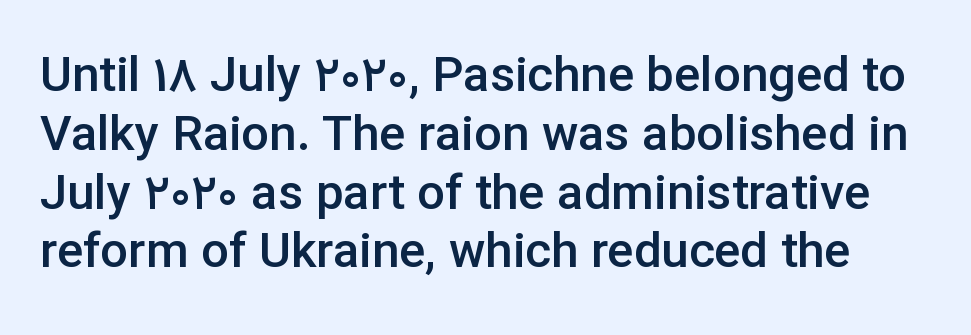
{"serif": "no", "italic": "no", "bold": "semi", "weight": "semibold", "width": "normal", "stroke_contrast": "low", "x_height": "medium", "monospaced": "no", "underline": "no", "line_spacing_ratio": 1.2, "letter_spacing": "normal", "letter_spacing_em": 0.0, "glyph_px": 49}
